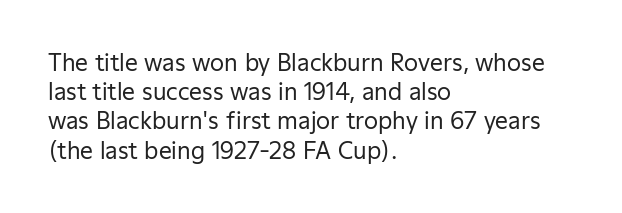
Nothing unusual about the tracking: characters are spaced as the font intends. Caption: multi-line text, flush left, ragged right. How would I describe the line gaps? Plain and ordinary. Unbolded letterforms with no extra heft.
